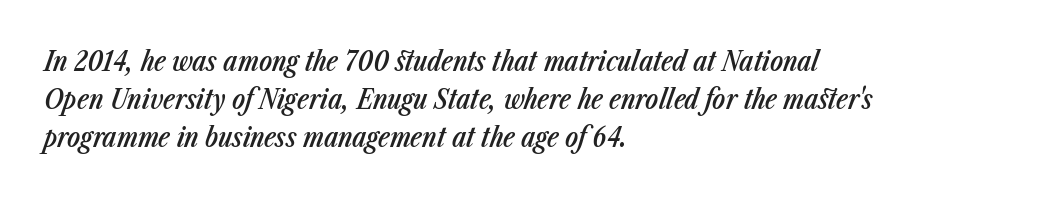
{"italic": "yes", "lean": "right", "slant_degrees": 23, "bold": "semi", "underline": "no", "align": "left", "line_spacing": "normal", "line_spacing_ratio": 1.4, "letter_spacing": "normal", "letter_spacing_em": 0.0, "glyph_px": 27}
